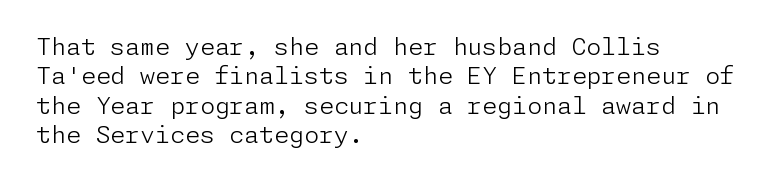
Q: Is the text bold? A: No.
Q: Is the text italic (slanted)? A: No, it is upright.
Q: Is the text underlined? A: No.
Q: How is the paragraph aligned? A: Left-aligned.
Q: Is the spacing between letters normal or unusually wide? A: Normal.
